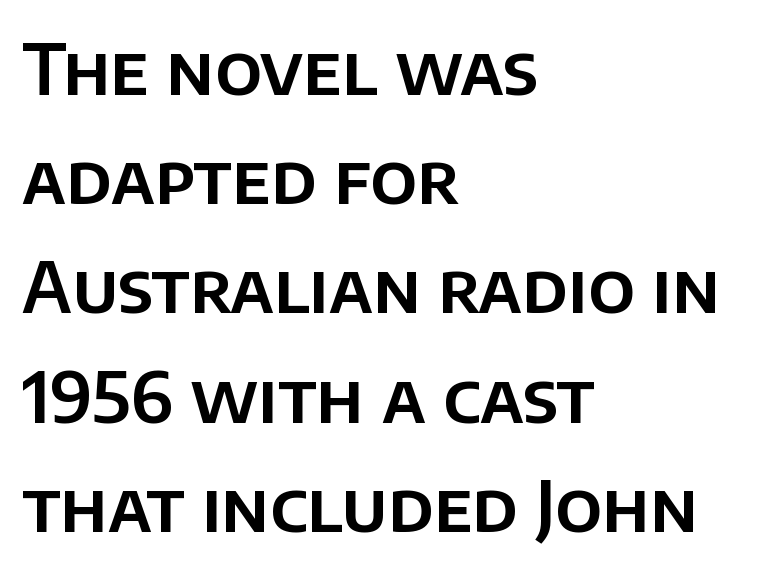
Q: Is the text italic (slanted)? A: No, it is upright.
Q: Is the typeface a serif or a sans-serif typeface? A: Sans-serif.
Q: Is the text underlined? A: No.
Q: How is the paragraph aligned? A: Left-aligned.
Q: Is the spacing between letters normal or unusually wide? A: Normal.
Q: Is the spacing between lines tight, normal or loose? A: Normal.
Q: Width (condensed, normal, or wide)? A: Normal.
Q: Stroke contrast? A: Low.
Q: x-height? A: Large.
Q: Monospaced? A: No.
